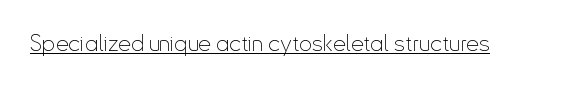
Q: Is the text bold? A: No.
Q: Is the text italic (slanted)? A: No, it is upright.
Q: Is the text underlined? A: Yes.
Q: Is the spacing between letters normal or unusually wide? A: Normal.
